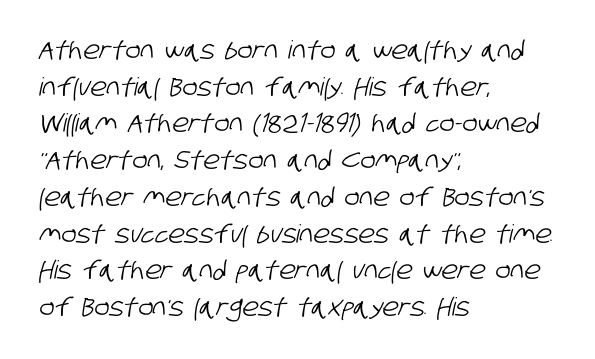
{"underline": "no", "align": "left", "line_spacing": "normal", "line_spacing_ratio": 1.47, "letter_spacing": "normal", "letter_spacing_em": 0.0, "glyph_px": 25}
